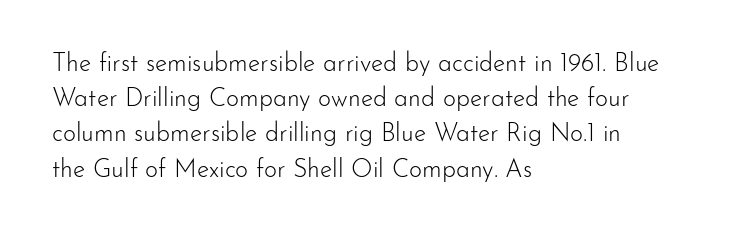
{"italic": "no", "bold": "no", "underline": "no", "align": "left", "line_spacing": "normal", "line_spacing_ratio": 1.41, "letter_spacing": "normal", "letter_spacing_em": 0.0, "glyph_px": 25}
